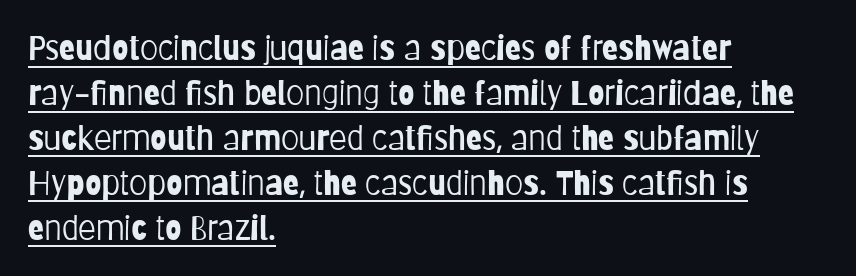
Q: Is the text bold? A: No.
Q: Is the text italic (slanted)? A: No, it is upright.
Q: Is the typeface a serif or a sans-serif typeface? A: Sans-serif.
Q: Is the text underlined? A: Yes.
Q: How is the paragraph aligned? A: Left-aligned.
Q: Is the spacing between letters normal or unusually wide? A: Normal.
Q: Is the spacing between lines tight, normal or loose? A: Normal.
Q: Width (condensed, normal, or wide)? A: Condensed.
Q: Stroke contrast? A: Low.
Q: x-height? A: Large.
Q: Monospaced? A: No.
